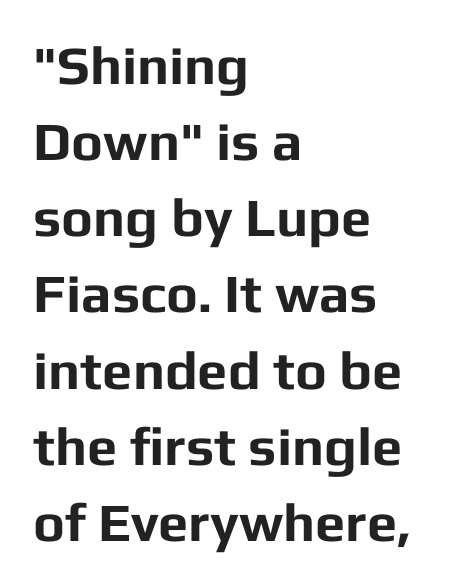
The sample has been set heavy, in full bold. A sans-serif font was chosen for this passage. Posture: vertical. A normal amount of white space separates one row of letters from the next. Decoration check: the copy has no underline.
